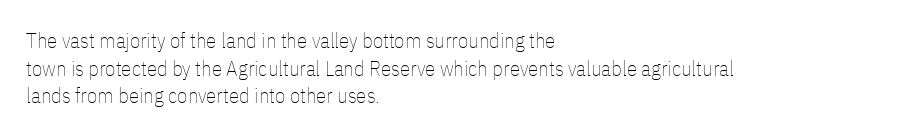
{"italic": "no", "bold": "no", "underline": "no", "align": "left", "line_spacing": "normal", "line_spacing_ratio": 1.31, "letter_spacing": "normal", "letter_spacing_em": 0.0, "glyph_px": 21}
